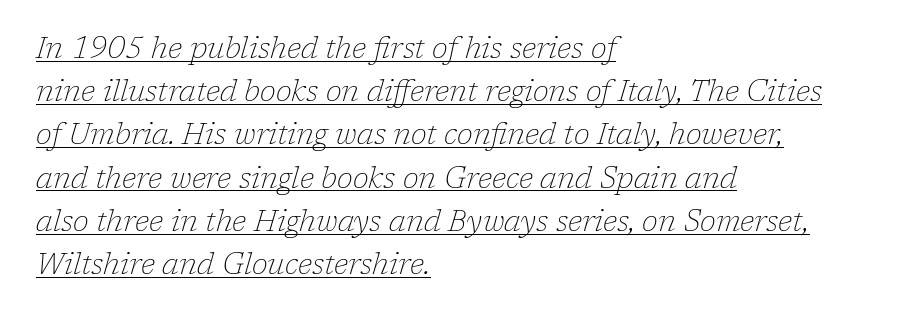
The image shows 29 px thin serif type, italic (leaning right); set left-aligned, normal line spacing (1.49x), normal letter spacing, underlined; low stroke contrast and a medium x-height.
